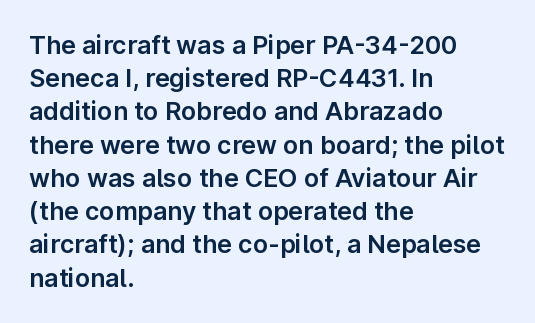
Students, observe: this is what conventionally led text looks like. Look at the tracking — it's just the regular setting, nothing added. The paragraph has a hard left edge and a soft right edge. Check under the words: just untouched page. The lettering holds an erect, upright posture throughout.
